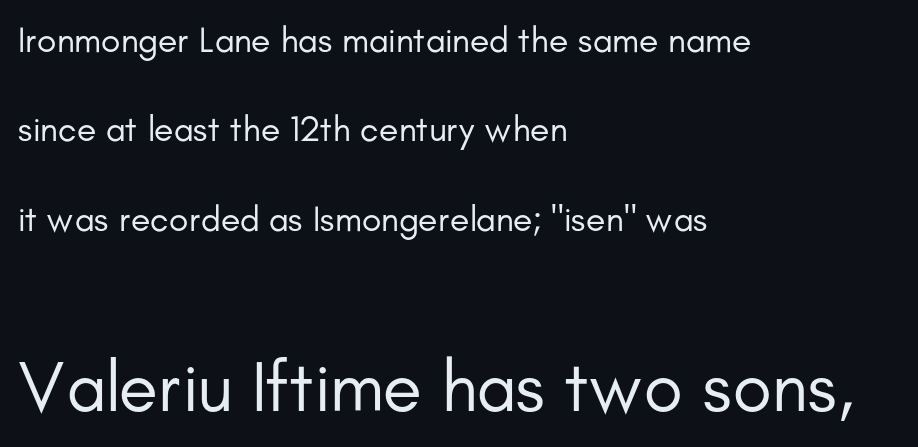
The image shows 72 px regular-weight sans-serif type, upright; set left-aligned, loose line spacing (2.48x), normal letter spacing, not underlined; the second (bottom) block is 2.0x larger; low stroke contrast and a small x-height.
